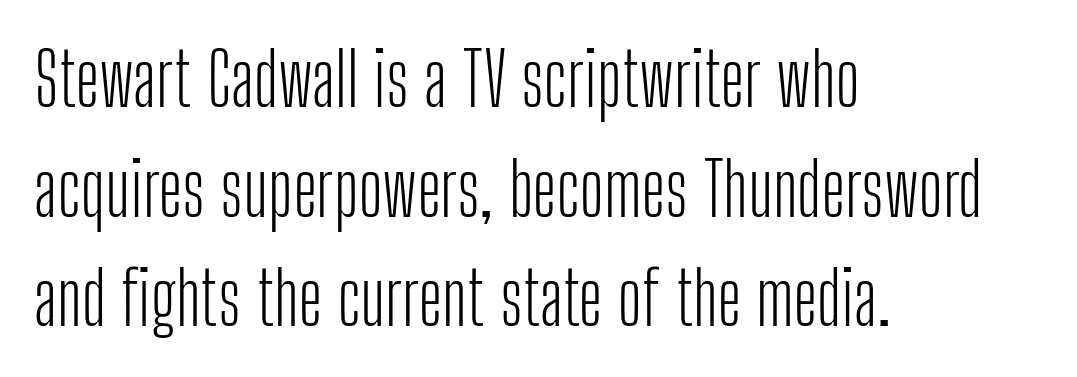
The image shows 74 px light, condensed sans-serif type, upright; set left-aligned, normal line spacing (1.48x), normal letter spacing, not underlined; low stroke contrast and a medium x-height.
